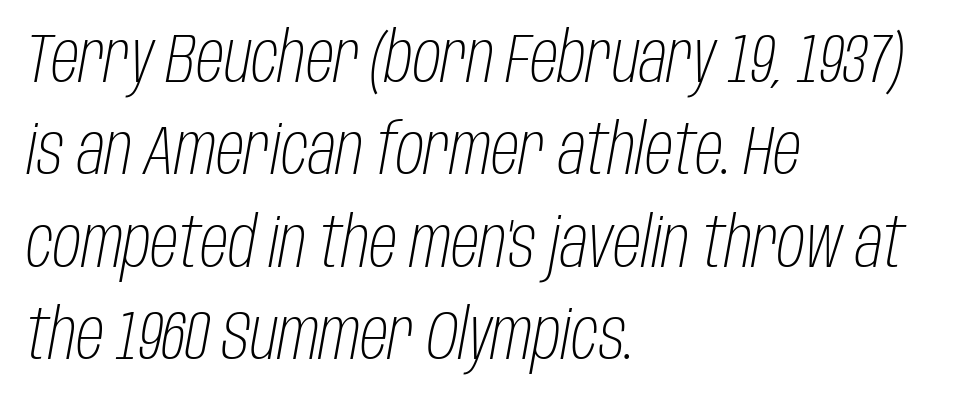
Q: Is the text bold? A: No.
Q: Is the text italic (slanted)? A: Yes, it leans right by about 10 degrees.
Q: Is the text underlined? A: No.
Q: How is the paragraph aligned? A: Left-aligned.
Q: Is the spacing between letters normal or unusually wide? A: Normal.
Q: Is the spacing between lines tight, normal or loose? A: Normal.
Q: Width (condensed, normal, or wide)? A: Condensed.
Q: Stroke contrast? A: Low.
Q: x-height? A: Large.
Q: Monospaced? A: No.
